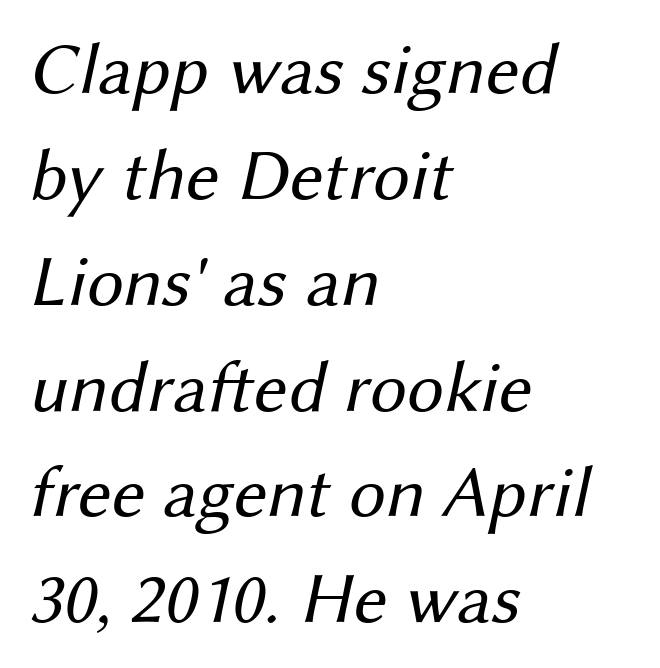
The image shows 73 px regular-weight sans-serif type; set left-aligned, normal line spacing (1.45x), normal letter spacing, not underlined; medium stroke contrast and a medium x-height.
